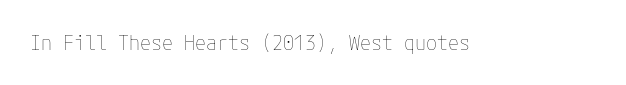
Posture: upright roman. Short note: letters normally spaced. The weight would be labelled regular, book, light, or lighter still. Lines of text with bare space underneath.
